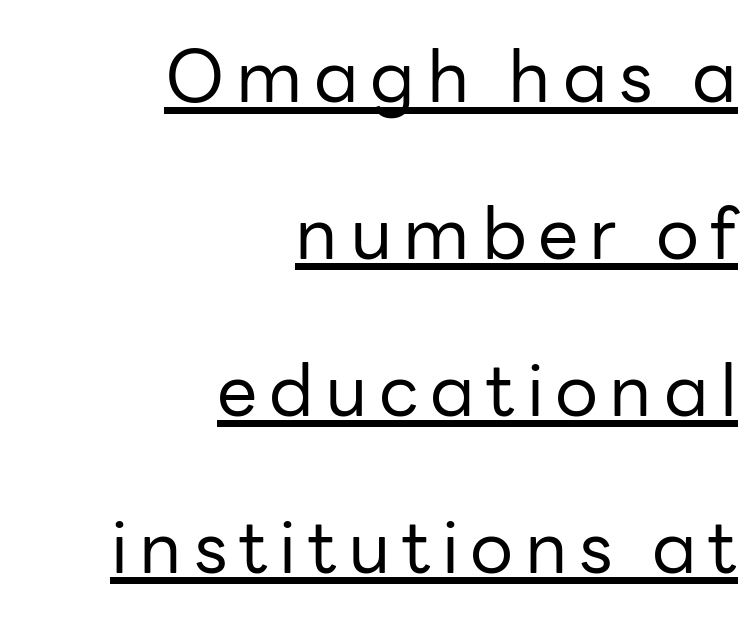
{"serif": "no", "italic": "no", "bold": "no", "weight": "regular", "width": "normal", "stroke_contrast": "low", "x_height": "medium", "monospaced": "no", "underline": "yes", "align": "right", "line_spacing": "loose", "line_spacing_ratio": 2.18, "glyph_px": 72}
